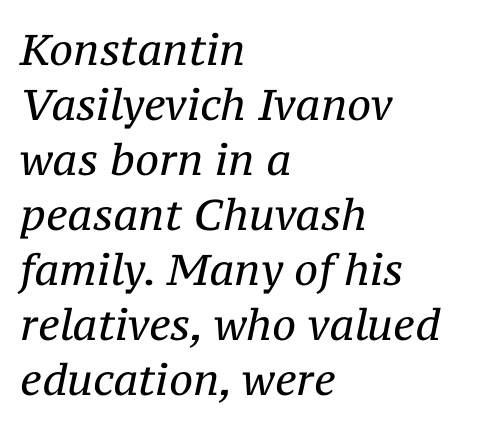
The image shows 43 px regular-weight serif type, italic (leaning right); set left-aligned, normal line spacing (1.28x), normal letter spacing, not underlined; medium stroke contrast and a medium x-height.
